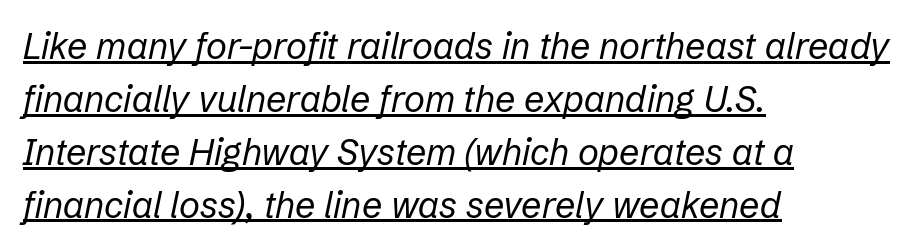
The image shows 36 px regular-weight type, italic (leaning right); set left-aligned, normal line spacing (1.47x), normal letter spacing, underlined; low stroke contrast and a medium x-height.
